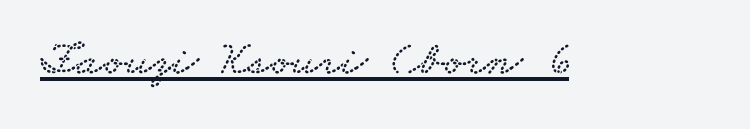
{"serif": "yes", "width": "wide", "stroke_contrast": "low", "x_height": "small", "monospaced": "no", "underline": "yes", "letter_spacing": "normal", "letter_spacing_em": 0.0, "glyph_px": 48}
